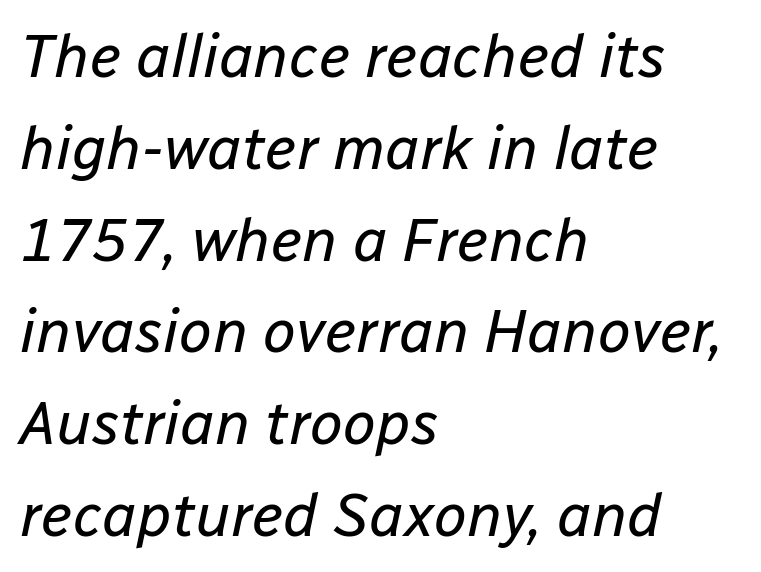
Q: Is the text bold? A: No.
Q: Is the text italic (slanted)? A: Yes, it leans right by about 12 degrees.
Q: Is the text underlined? A: No.
Q: How is the paragraph aligned? A: Left-aligned.
Q: Is the spacing between letters normal or unusually wide? A: Normal.
Q: Is the spacing between lines tight, normal or loose? A: Normal.
Q: Width (condensed, normal, or wide)? A: Normal.
Q: Stroke contrast? A: Low.
Q: x-height? A: Medium.
Q: Monospaced? A: No.
